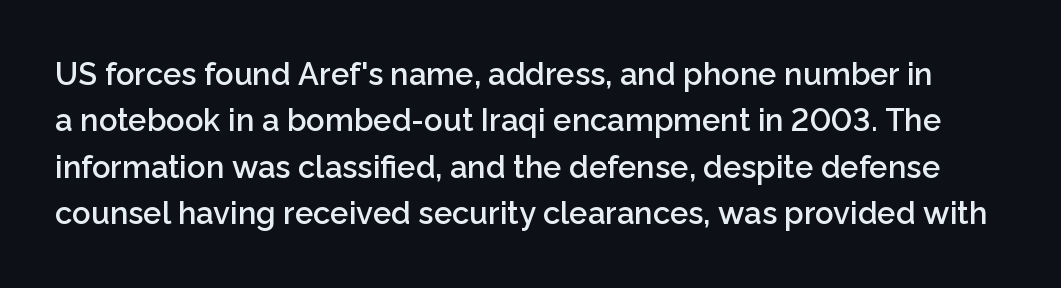
{"serif": "no", "italic": "no", "bold": "semi", "weight": "semibold", "width": "normal", "stroke_contrast": "low", "x_height": "medium", "monospaced": "no", "underline": "no", "line_spacing": "normal", "line_spacing_ratio": 1.5, "letter_spacing": "normal", "letter_spacing_em": 0.0, "glyph_px": 31}
